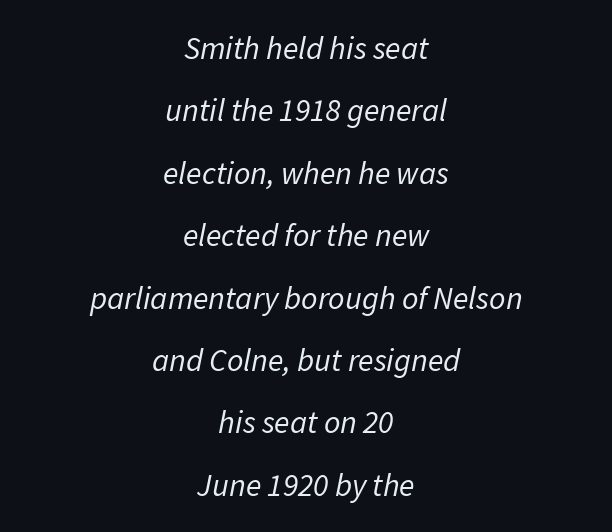
{"italic": "yes", "lean": "right", "slant_degrees": 11, "bold": "no", "weight": "regular", "width": "normal", "stroke_contrast": "low", "x_height": "medium", "monospaced": "no", "underline": "no", "align": "center", "line_spacing": "loose", "line_spacing_ratio": 1.95, "letter_spacing": "normal", "letter_spacing_em": 0.0, "glyph_px": 32}
